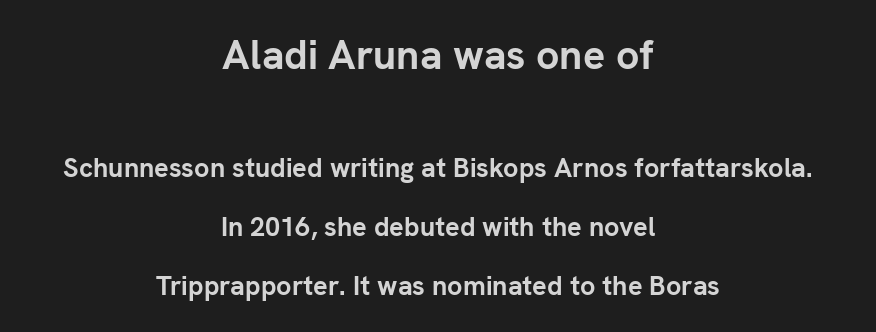
Stroke terminals: plain, sans-serif. Caption: multi-line text, centered on the measure. Decoration check: the copy has no underline. A typesetter would call this zero additional tracking. The lines are spread far apart with generous leading. Note the varied advance widths — an 'i' is clearly narrower than an 'm'.
